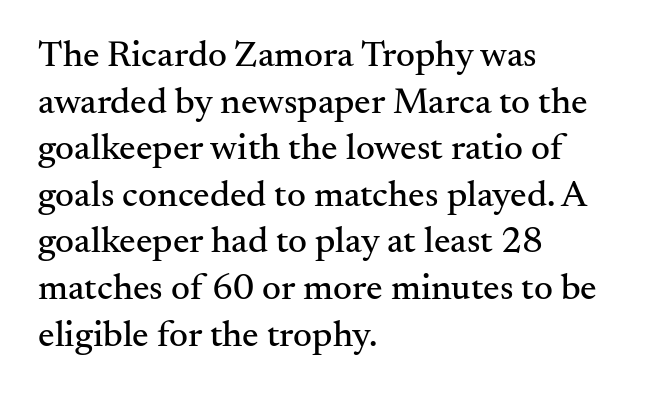
Q: Is the text italic (slanted)? A: No, it is upright.
Q: Is the typeface a serif or a sans-serif typeface? A: Serif.
Q: Is the text underlined? A: No.
Q: How is the paragraph aligned? A: Left-aligned.
Q: Is the spacing between letters normal or unusually wide? A: Normal.
Q: Is the spacing between lines tight, normal or loose? A: Normal.
Q: Width (condensed, normal, or wide)? A: Normal.
Q: Stroke contrast? A: Medium.
Q: x-height? A: Small.
Q: Monospaced? A: No.
